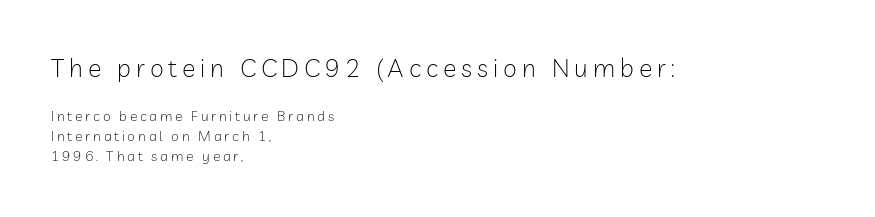
Q: Is the text bold? A: No.
Q: Is the text italic (slanted)? A: No, it is upright.
Q: Is the text underlined? A: No.
Q: How is the paragraph aligned? A: Left-aligned.
Q: Is the spacing between letters normal or unusually wide? A: Unusually wide.
Q: Is the spacing between lines tight, normal or loose? A: Normal.
Q: Which block of text is set in a larger size, the first (top) or the second (bottom)? A: The first (top) one.
